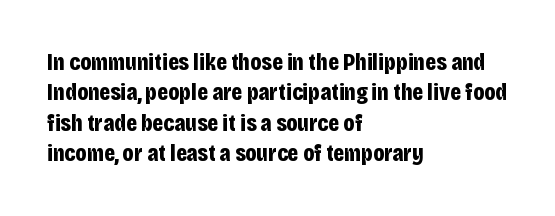
The glyphs are unaccompanied by any horizontal stroke below them. The leading is moderate, giving the passage an even texture. Left-aligned paragraph, ragged on the right. A full-strength bold gives these letters their thick strokes. This sample uses an upright cut, with every glyph sitting square on the baseline.
